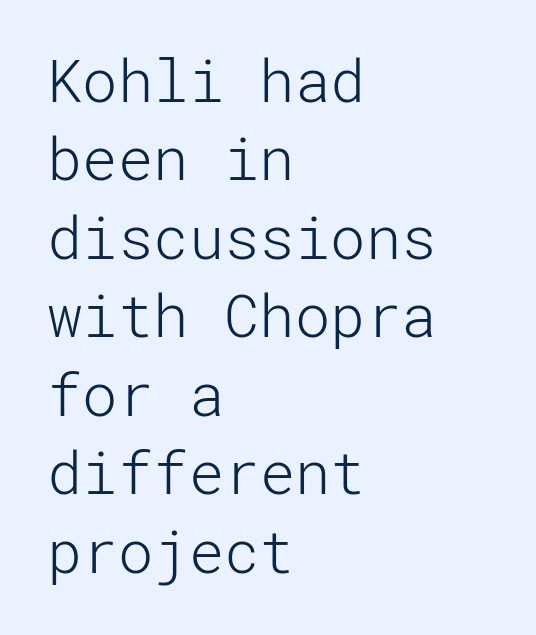
Q: Is the text bold? A: No.
Q: Is the text italic (slanted)? A: No, it is upright.
Q: Is the typeface a serif or a sans-serif typeface? A: Sans-serif.
Q: Is the text underlined? A: No.
Q: How is the paragraph aligned? A: Left-aligned.
Q: Is the spacing between letters normal or unusually wide? A: Normal.
Q: Is the spacing between lines tight, normal or loose? A: Normal.
Q: Width (condensed, normal, or wide)? A: Normal.
Q: Stroke contrast? A: Low.
Q: x-height? A: Medium.
